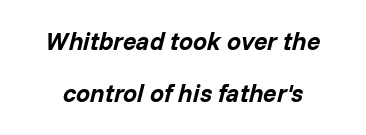
Compared with an ordinary text face, these strokes are far heavier — a full bold. Here the glyphs are tracked normally, forming tight word shapes. The leading is generous, giving the passage an open texture. When letters slant like this, we call the style italic.
